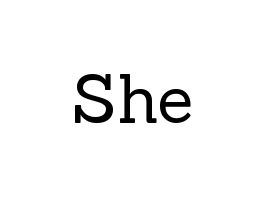
{"serif": "yes", "italic": "no", "bold": "no", "weight": "regular", "width": "normal", "x_height": "medium", "monospaced": "no", "underline": "no", "letter_spacing": "normal", "letter_spacing_em": 0.0, "glyph_px": 67}
